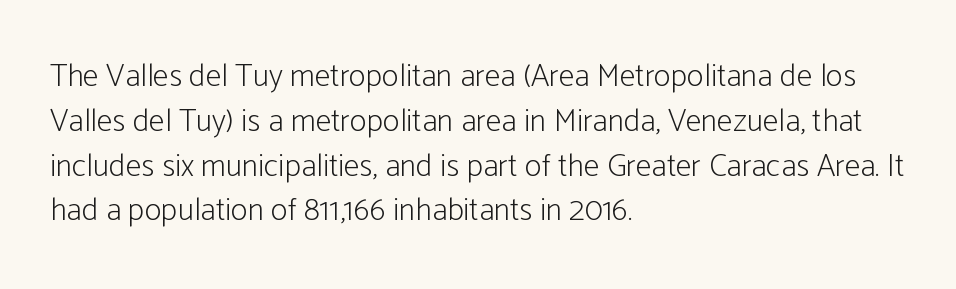
The image shows 32 px light, condensed sans-serif type, upright; set left-aligned, normal line spacing (1.4x), normal letter spacing, not underlined; low stroke contrast and a medium x-height.
